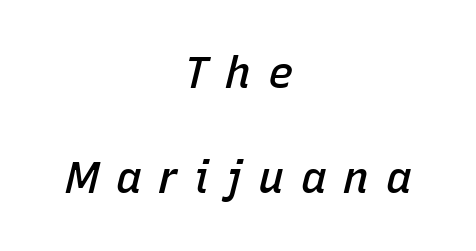
{"italic": "yes", "lean": "right", "slant_degrees": 15, "bold": "semi", "weight": "semibold", "width": "normal", "stroke_contrast": "low", "x_height": "medium", "monospaced": "no", "underline": "no", "align": "center", "line_spacing": "loose", "line_spacing_ratio": 2.44, "letter_spacing": "wide", "letter_spacing_em": 0.39, "glyph_px": 43}
